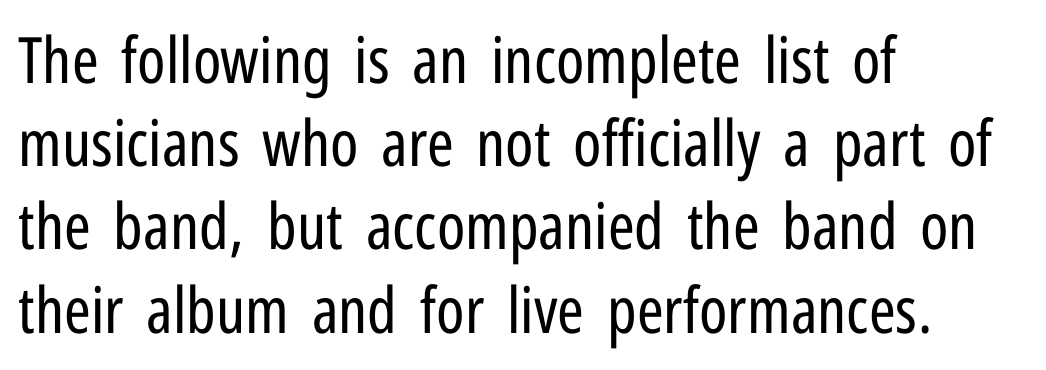
Proportional: the letters do not fall into vertical columns. The font sits on the lighter half of the weight spectrum, regular included. The foot of each line stays bare and open. The vertical gap from one line to the next is medium.
